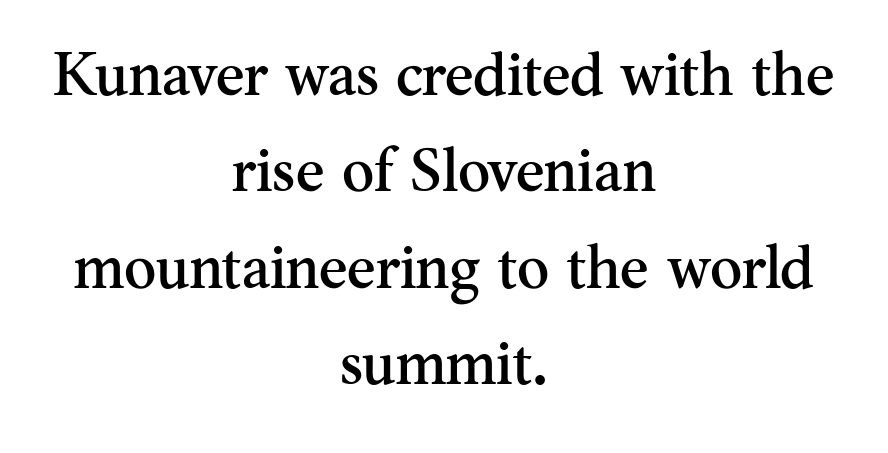
You could not count columns in this text — the font is proportionally spaced. The typesetter chose a symmetrical, centered arrangement here. The axis of the letterforms is exactly vertical. The face used here is rendered with its standard letterfit. Note: serifs present on the glyphs.
